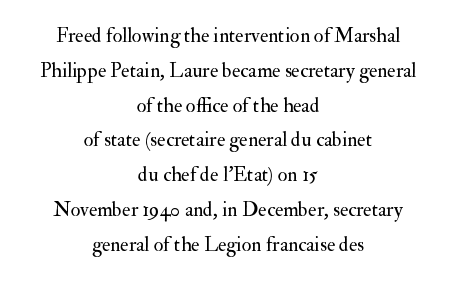
Unbolded letterforms with no extra heft. Every row of glyphs is offset so its center matches the block's center. The words here are not underlined. The lettering holds an erect, upright posture throughout.
